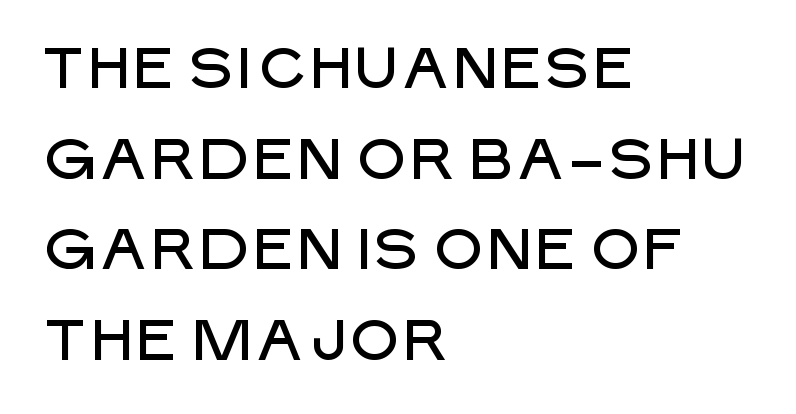
Short and long lines alike share a common starting point at left. Students, note that the glyphs here touch the page at normal intervals. A typesetter would call this proportional, since set widths differ per character. Leading: standard.
